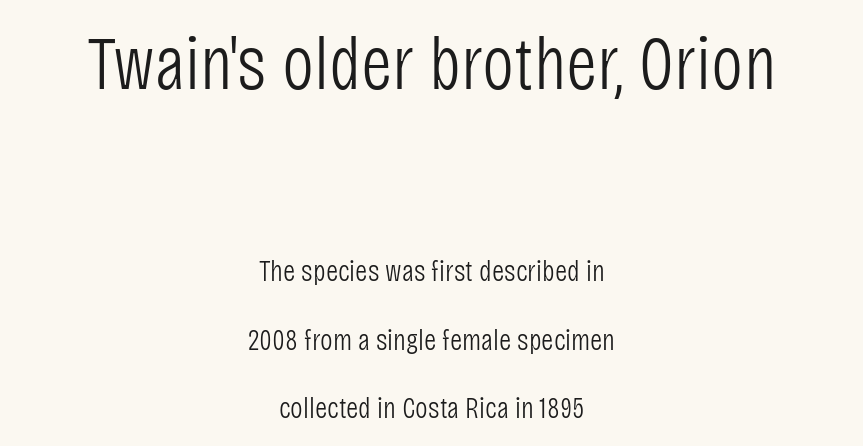
Q: Is the text bold? A: No.
Q: Is the text italic (slanted)? A: No, it is upright.
Q: Is the typeface a serif or a sans-serif typeface? A: Sans-serif.
Q: Is the text underlined? A: No.
Q: How is the paragraph aligned? A: Centered.
Q: Is the spacing between letters normal or unusually wide? A: Normal.
Q: Is the spacing between lines tight, normal or loose? A: Loose.
Q: Which block of text is set in a larger size, the first (top) or the second (bottom)? A: The first (top) one.
Q: Width (condensed, normal, or wide)? A: Condensed.
Q: Stroke contrast? A: Low.
Q: x-height? A: Large.
Q: Monospaced? A: No.
